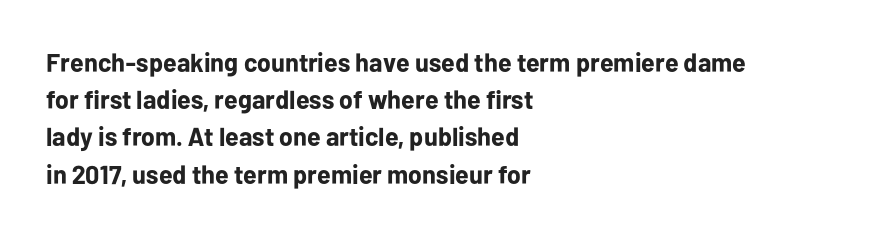
Q: Is the text bold? A: Yes.
Q: Is the text italic (slanted)? A: No, it is upright.
Q: Is the text underlined? A: No.
Q: How is the paragraph aligned? A: Left-aligned.
Q: Is the spacing between letters normal or unusually wide? A: Normal.
Q: Is the spacing between lines tight, normal or loose? A: Normal.
